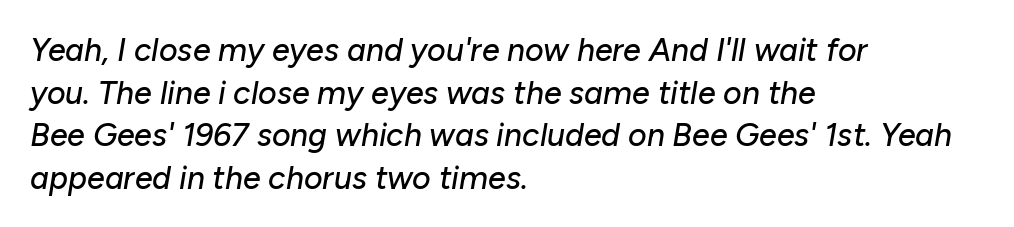
{"italic": "yes", "lean": "right", "slant_degrees": 10, "width": "normal", "stroke_contrast": "low", "x_height": "medium", "monospaced": "no", "underline": "no", "align": "left", "line_spacing": "normal", "line_spacing_ratio": 1.33, "letter_spacing": "normal", "letter_spacing_em": 0.0, "glyph_px": 32}
